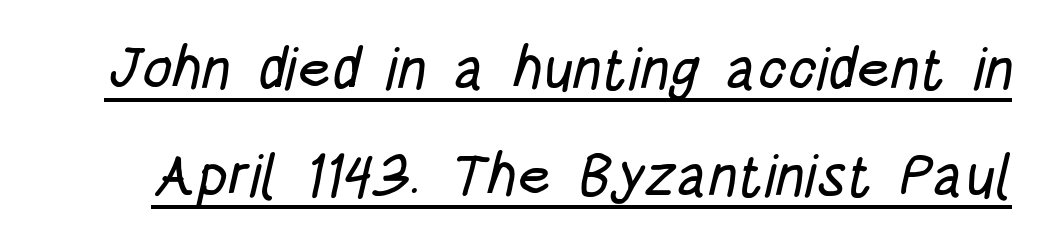
The image shows 59 px condensed sans-serif type; set line spacing 1.81x, normal letter spacing, underlined; low stroke contrast and a large x-height.
